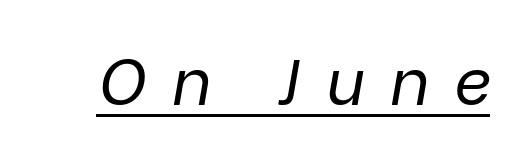
Designer's note — italics engaged. These lines are rendered in a variable-pitch font. Each line of the rendering has a horizontal stroke beneath the glyphs. Honestly, the letter spacing is so wide it's the main thing you notice. These glyphs show unthickened strokes, regular width or finer.
